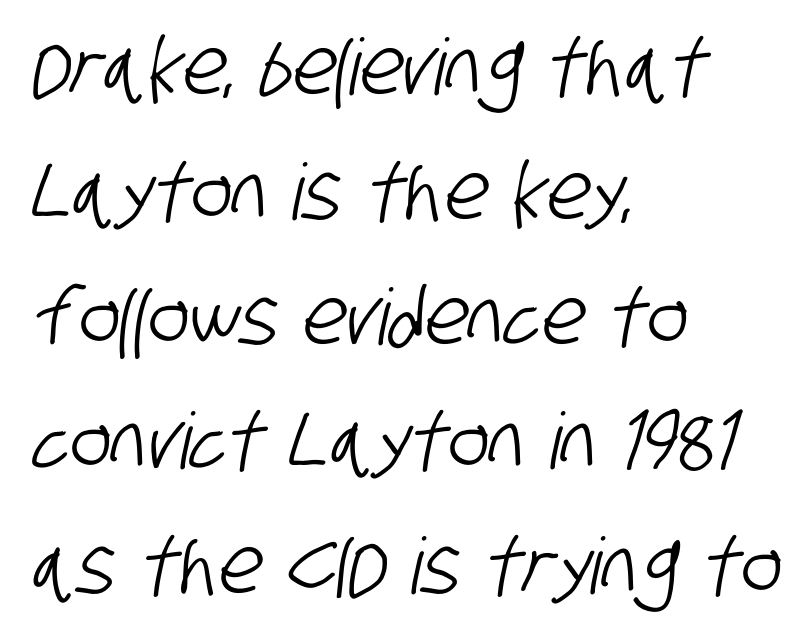
Q: Is the typeface a serif or a sans-serif typeface? A: Sans-serif.
Q: Is the text underlined? A: No.
Q: How is the paragraph aligned? A: Left-aligned.
Q: Is the spacing between letters normal or unusually wide? A: Normal.
Q: Is the spacing between lines tight, normal or loose? A: Normal.
Q: Width (condensed, normal, or wide)? A: Condensed.
Q: Stroke contrast? A: Low.
Q: x-height? A: Large.
Q: Monospaced? A: No.
